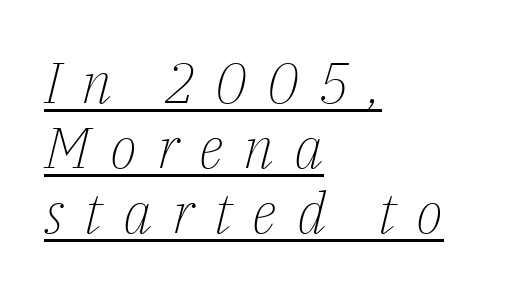
{"serif": "yes", "italic": "yes", "lean": "right", "slant_degrees": 14, "bold": "no", "weight": "light", "width": "normal", "stroke_contrast": "low", "x_height": "medium", "monospaced": "no", "underline": "yes", "align": "left", "line_spacing": "tight", "line_spacing_ratio": 1.14, "letter_spacing": "wide", "letter_spacing_em": 0.35, "glyph_px": 57}
